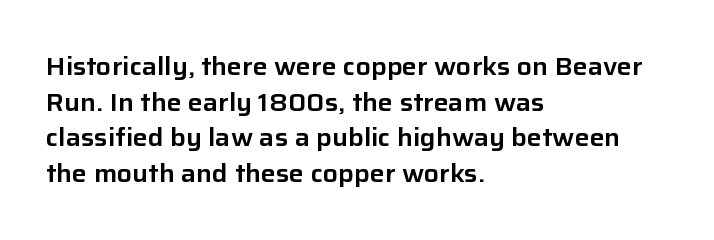
{"italic": "no", "underline": "no", "align": "left", "line_spacing": "normal", "line_spacing_ratio": 1.43, "letter_spacing": "normal", "letter_spacing_em": 0.0, "glyph_px": 25}
